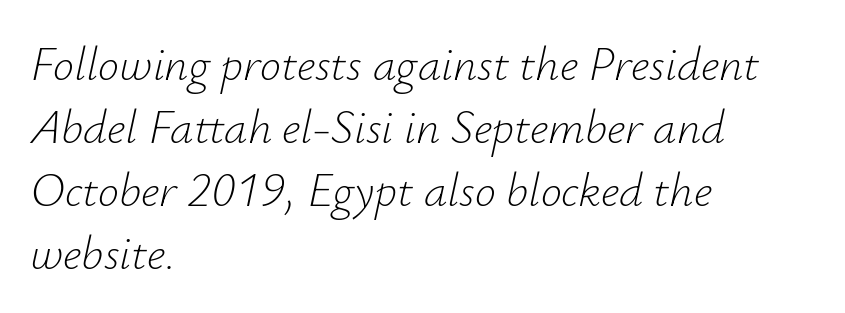
The image shows 47 px light type, italic (leaning right); set left-aligned, normal line spacing (1.34x), normal letter spacing, not underlined; low stroke contrast and a small x-height.
